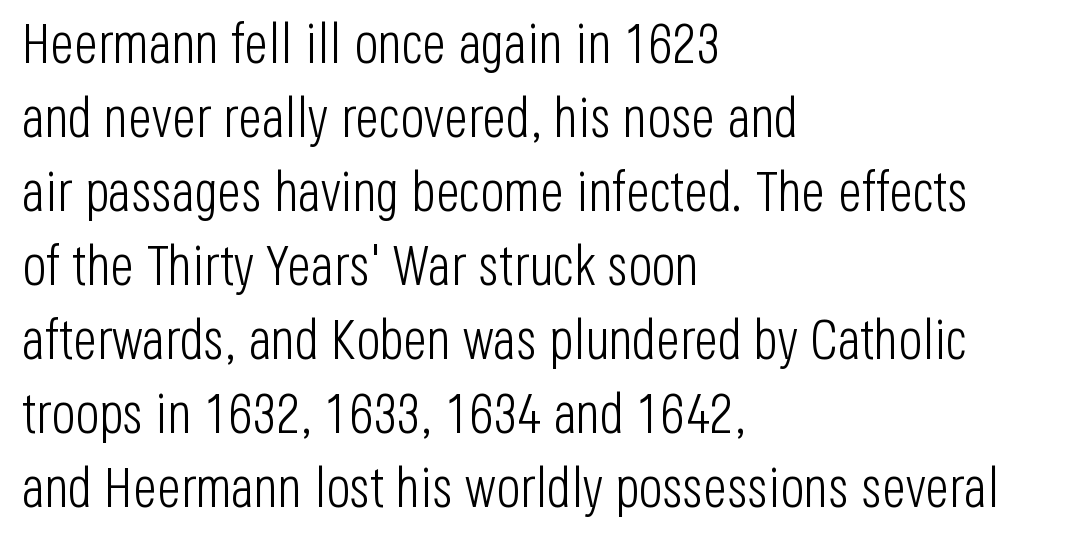
Q: Is the text bold? A: No.
Q: Is the text italic (slanted)? A: No, it is upright.
Q: Is the typeface a serif or a sans-serif typeface? A: Sans-serif.
Q: Is the text underlined? A: No.
Q: How is the paragraph aligned? A: Left-aligned.
Q: Is the spacing between letters normal or unusually wide? A: Normal.
Q: Is the spacing between lines tight, normal or loose? A: Normal.
Q: Width (condensed, normal, or wide)? A: Condensed.
Q: Stroke contrast? A: Low.
Q: x-height? A: Large.
Q: Monospaced? A: No.
